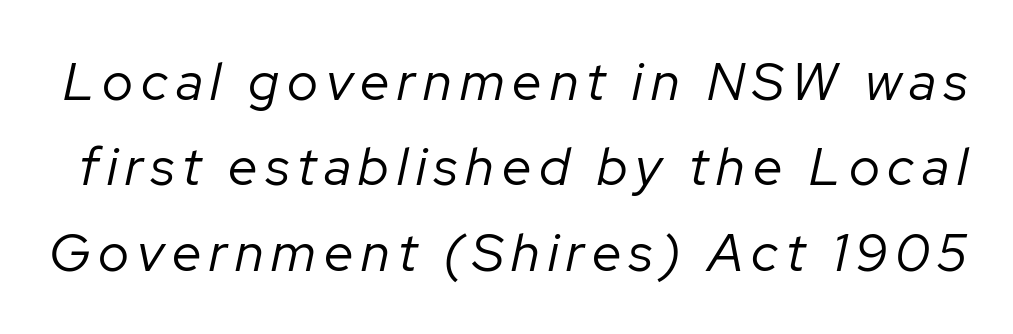
The image shows 53 px regular-weight type, italic (leaning right); set normal line spacing (1.61x), not underlined; low stroke contrast and a medium x-height.
